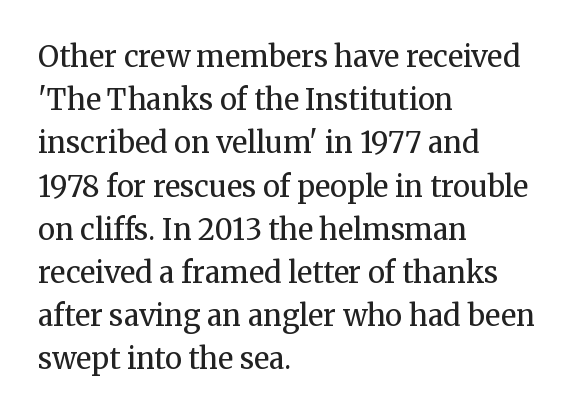
{"serif": "yes", "italic": "no", "bold": "no", "weight": "regular", "width": "normal", "stroke_contrast": "medium", "x_height": "medium", "monospaced": "no", "underline": "no", "align": "left", "line_spacing": "normal", "line_spacing_ratio": 1.49, "letter_spacing": "normal", "letter_spacing_em": 0.0, "glyph_px": 29}
